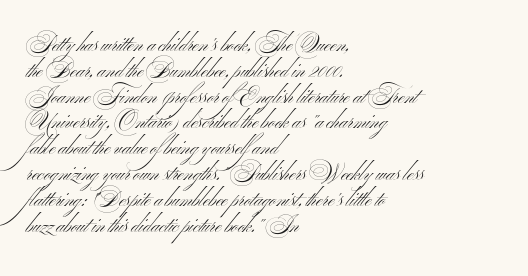
Q: Is the text bold? A: No.
Q: Is the text italic (slanted)? A: Yes.
Q: Is the text underlined? A: No.
Q: How is the paragraph aligned? A: Left-aligned.
Q: Is the spacing between letters normal or unusually wide? A: Normal.
